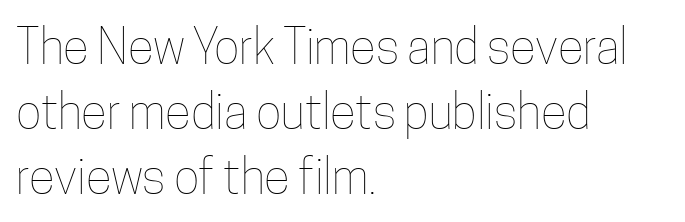
The image shows 48 px thin, condensed type, upright; set left-aligned, normal line spacing (1.35x), normal letter spacing, not underlined; low stroke contrast and a medium x-height.
